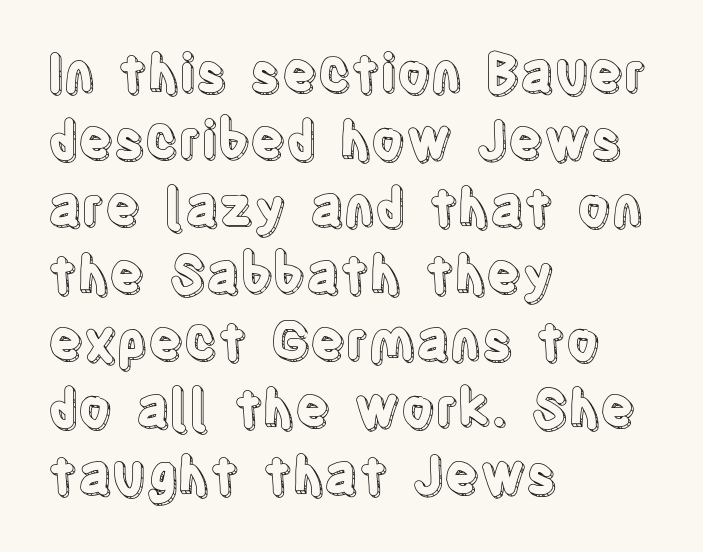
A typesetter would call this zero additional tracking. Decoration check: the copy has no underline. No italicization has been applied; the sample stays upright. The rag falls on the right side of this text block. Character widths vary here, with narrow letters taking less room than wide ones. Rows of type keep a routine distance in the vertical direction.
